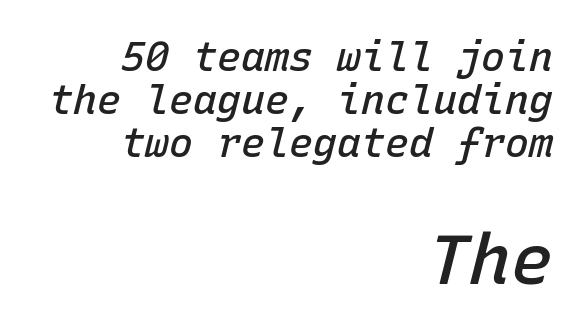
{"italic": "yes", "lean": "right", "slant_degrees": 15, "bold": "semi", "weight": "semibold", "width": "normal", "stroke_contrast": "low", "x_height": "medium", "monospaced": "yes", "underline": "no", "align": "right", "line_spacing": "tight", "line_spacing_ratio": 1.07, "letter_spacing": "normal", "letter_spacing_em": 0.0, "larger_block": "second", "size_ratio": 1.75, "glyph_px": 70}
